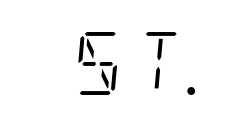
Q: Is the text bold? A: No.
Q: Is the text italic (slanted)? A: Yes, it leans right by about 5 degrees.
Q: Is the typeface a serif or a sans-serif typeface? A: Serif.
Q: Is the text underlined? A: No.
Q: Width (condensed, normal, or wide)? A: Condensed.
Q: Stroke contrast? A: Low.
Q: x-height? A: Large.
